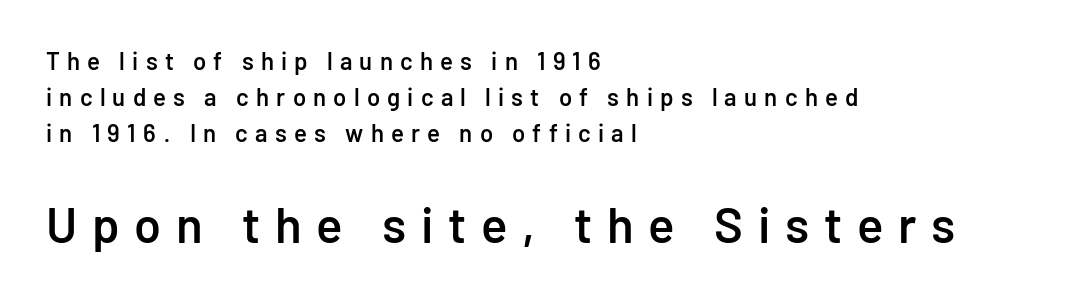
The image shows 49 px semibold sans-serif type, upright; set left-aligned, normal line spacing (1.51x), unusually wide letter spacing (+0.3 em), not underlined; the second (bottom) block is 2.04x larger; low stroke contrast and a medium x-height.
